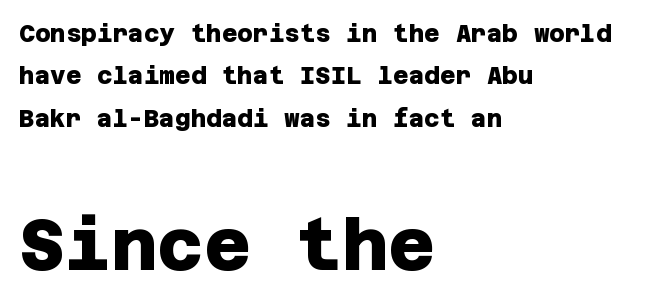
{"serif": "no", "bold": "yes", "weight": "heavy", "width": "normal", "stroke_contrast": "low", "x_height": "large", "underline": "no", "align": "left", "line_spacing_ratio": 1.77, "letter_spacing": "normal", "letter_spacing_em": 0.0, "larger_block": "second", "size_ratio": 2.96, "glyph_px": 71}
